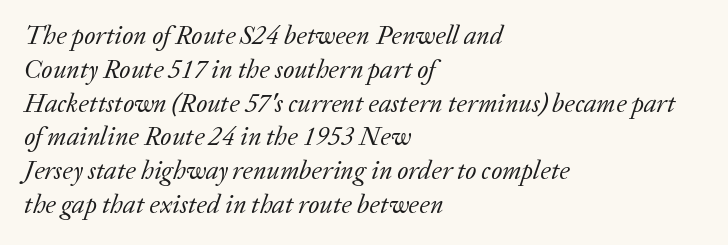
Q: Is the text bold? A: No.
Q: Is the text italic (slanted)? A: Yes, it leans right by about 20 degrees.
Q: Is the text underlined? A: No.
Q: How is the paragraph aligned? A: Left-aligned.
Q: Is the spacing between letters normal or unusually wide? A: Normal.
Q: Is the spacing between lines tight, normal or loose? A: Normal.
